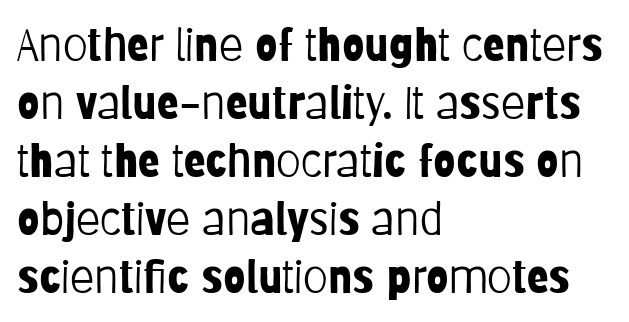
The image shows 45 px light, condensed sans-serif type, upright; set left-aligned, normal line spacing (1.29x), normal letter spacing, not underlined; low stroke contrast and a large x-height.
